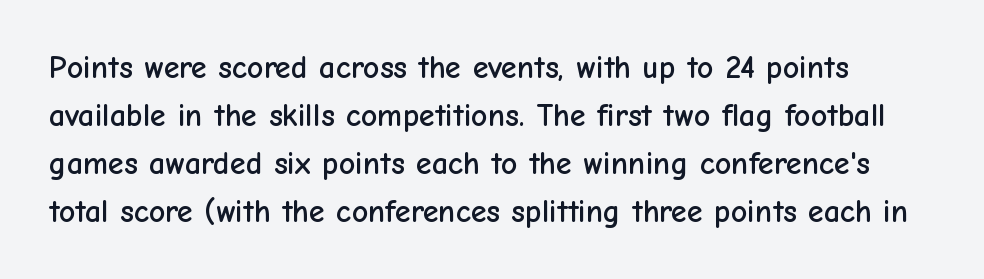
Q: Is the text italic (slanted)? A: No, it is upright.
Q: Is the typeface a serif or a sans-serif typeface? A: Sans-serif.
Q: Is the text underlined? A: No.
Q: Is the spacing between letters normal or unusually wide? A: Normal.
Q: Is the spacing between lines tight, normal or loose? A: Normal.
Q: Width (condensed, normal, or wide)? A: Normal.
Q: Stroke contrast? A: Low.
Q: x-height? A: Medium.
Q: Monospaced? A: No.
